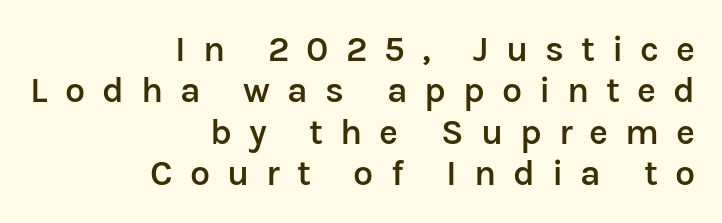
Q: Is the text bold? A: Semi-bold.
Q: Is the text italic (slanted)? A: No, it is upright.
Q: Is the typeface a serif or a sans-serif typeface? A: Sans-serif.
Q: Is the text underlined? A: No.
Q: How is the paragraph aligned? A: Right-aligned.
Q: Is the spacing between letters normal or unusually wide? A: Unusually wide.
Q: Is the spacing between lines tight, normal or loose? A: Tight.
Q: Width (condensed, normal, or wide)? A: Normal.
Q: Stroke contrast? A: Low.
Q: x-height? A: Medium.
Q: Monospaced? A: No.
